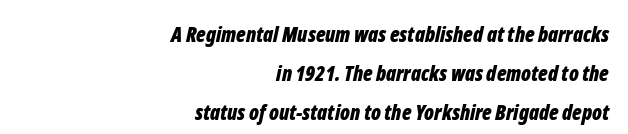
Q: Is the text bold? A: Yes.
Q: Is the text italic (slanted)? A: Yes, it leans right by about 12 degrees.
Q: Is the text underlined? A: No.
Q: How is the paragraph aligned? A: Right-aligned.
Q: Is the spacing between letters normal or unusually wide? A: Normal.
